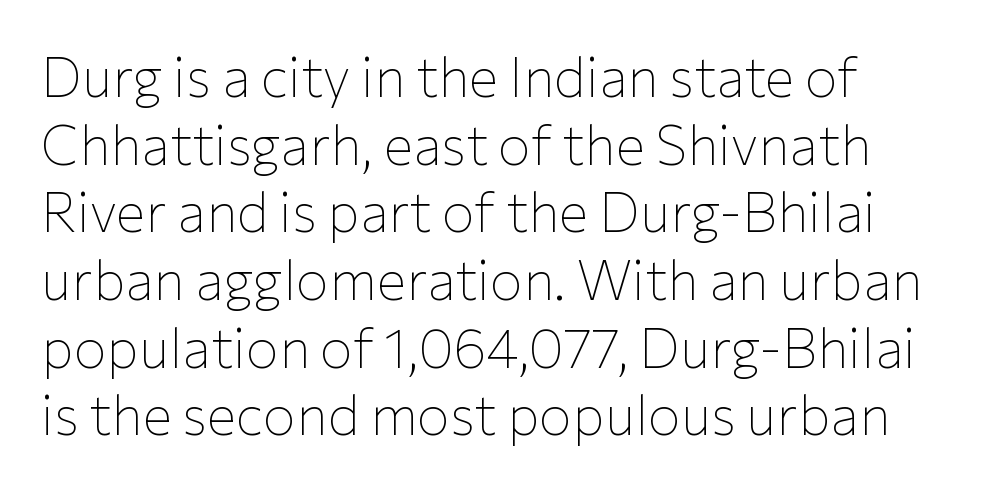
The image shows 55 px thin sans-serif type, upright; set line spacing 1.23x, normal letter spacing, not underlined; low stroke contrast and a medium x-height.
